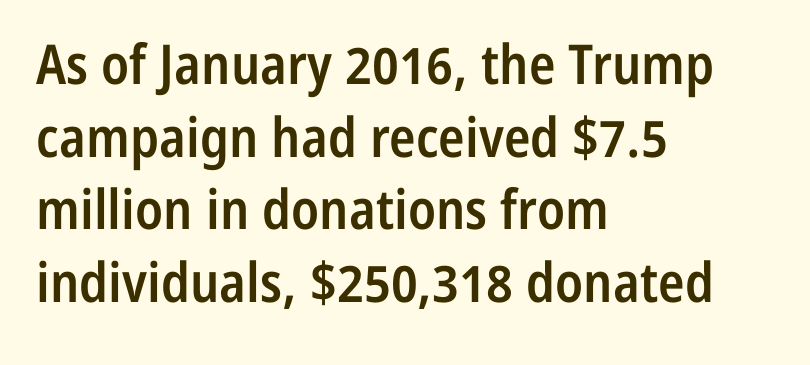
Regarding serifs, this sample does without them. In terms of leading, this rendering sits right in the middle. The font is running at a semibold setting, under full bold. Rule under the text: the space is simply empty. What stands out about the letter spacing? Nothing — it is the standard amount.
